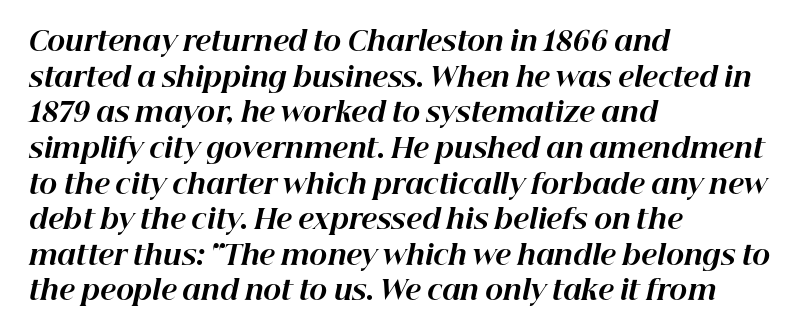
Compared with ordinary roman type, these characters are visibly tilted. Vertically, the passage feels balanced, rows spaced as you'd expect. If you drew a ruler down the left edge, every line would touch it. Typographic density is high because the face is bold. The specimen omits any rule beneath the text block's lines.
